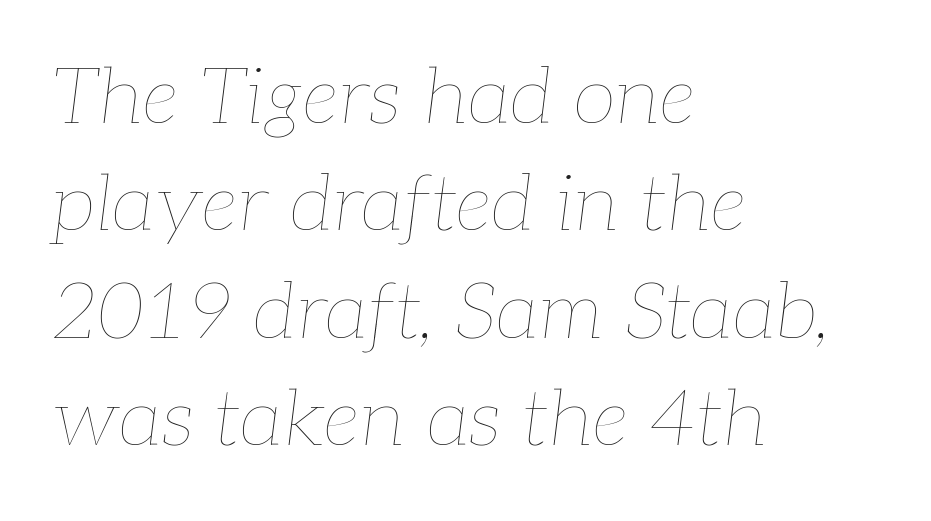
The image shows 79 px thin type, italic (leaning right); set left-aligned, normal line spacing (1.36x), normal letter spacing, not underlined; low stroke contrast and a medium x-height.
